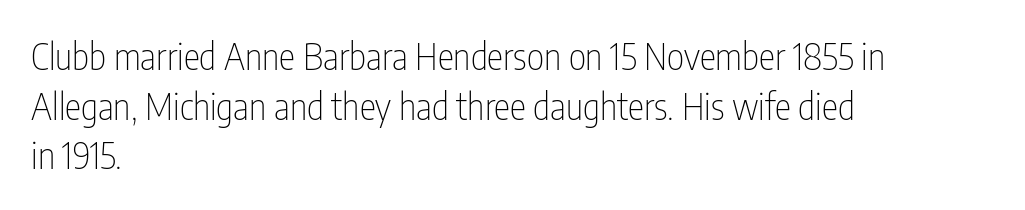
Q: Is the text bold? A: No.
Q: Is the text italic (slanted)? A: No, it is upright.
Q: Is the typeface a serif or a sans-serif typeface? A: Sans-serif.
Q: Is the text underlined? A: No.
Q: How is the paragraph aligned? A: Left-aligned.
Q: Is the spacing between letters normal or unusually wide? A: Normal.
Q: Is the spacing between lines tight, normal or loose? A: Normal.
Q: Width (condensed, normal, or wide)? A: Condensed.
Q: Stroke contrast? A: Low.
Q: x-height? A: Medium.
Q: Monospaced? A: No.
